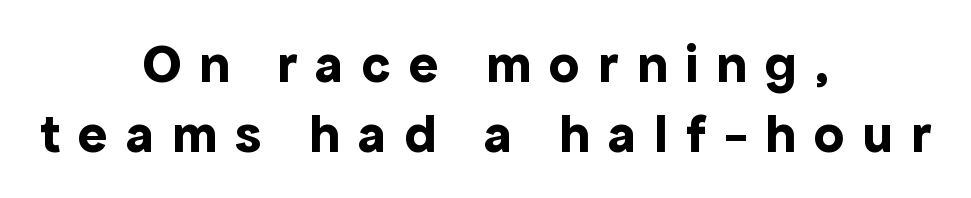
{"serif": "no", "italic": "no", "bold": "yes", "weight": "bold", "width": "normal", "x_height": "medium", "monospaced": "no", "underline": "no", "align": "center", "line_spacing": "normal", "line_spacing_ratio": 1.27, "letter_spacing": "wide", "letter_spacing_em": 0.33, "glyph_px": 55}
